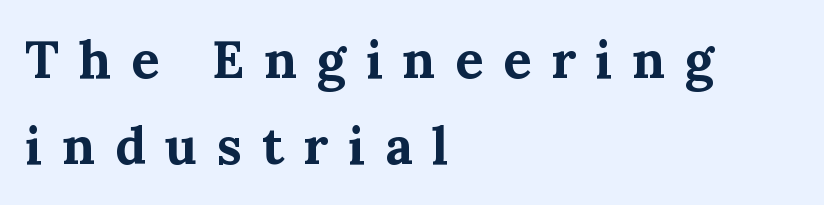
Between one letter and the next there's a generous, obvious gap. The designer went with a serif here, giving each stem small feet. The typesetting leans heavy: a genuine bold. The rows are spaced the way most documents space them.
